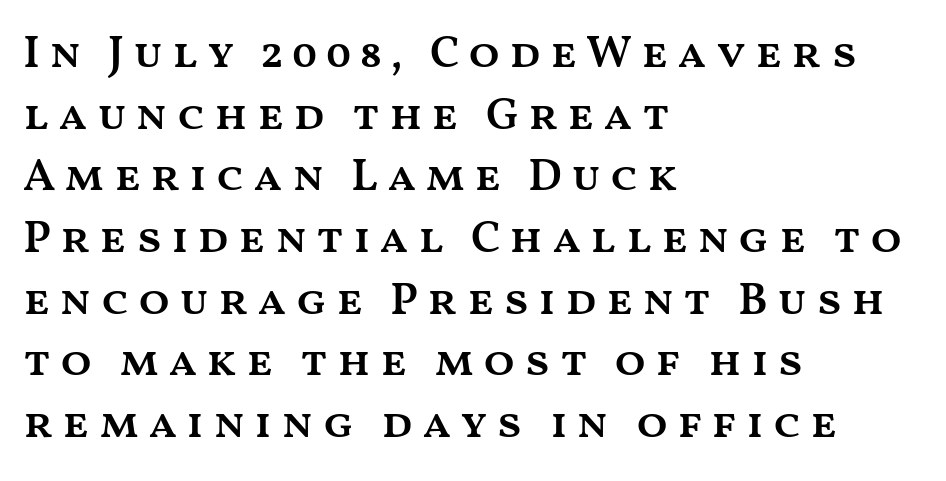
{"italic": "no", "bold": "semi", "weight": "semibold", "width": "wide", "stroke_contrast": "medium", "x_height": "medium", "monospaced": "no", "underline": "no", "align": "left", "line_spacing": "normal", "line_spacing_ratio": 1.34, "glyph_px": 46}
